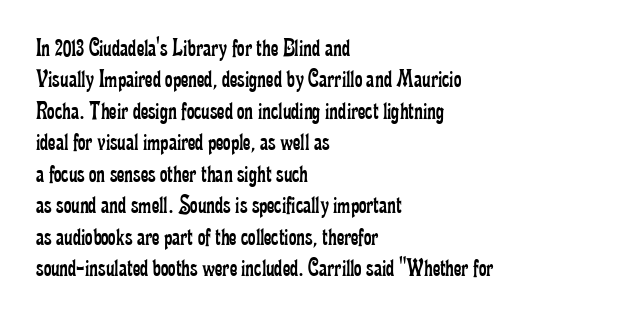
What stands out about the letter spacing? Nothing — it is the standard amount. The rendering anchors every line to the left-hand side. A light-to-regular cut is what we see here. Ordinary non-slanted type is in use.
